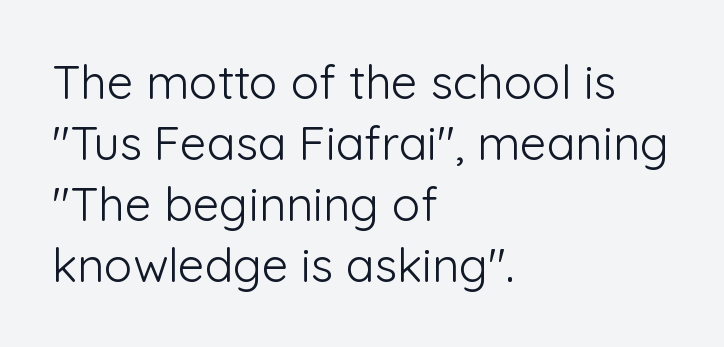
Does the type have serifs? No, each stem ends abruptly. Notice how the passage keeps a crisp vertical edge on the left only. Interline gaps are of average width in this sample. The string is rendered with underlining switched off.
